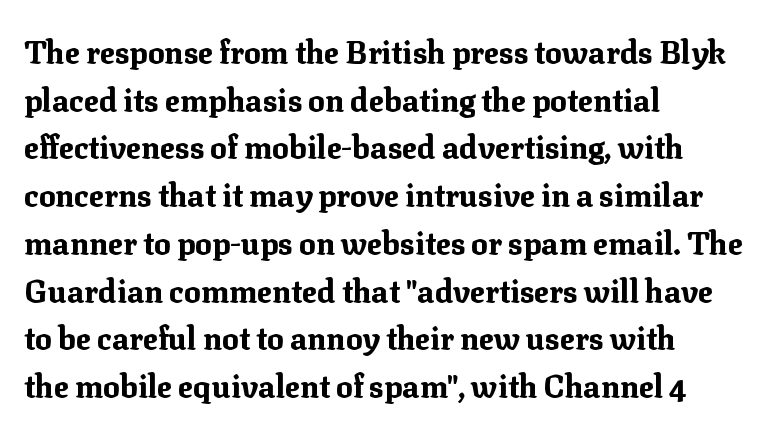
Q: Is the text bold? A: Yes.
Q: Is the text italic (slanted)? A: No, it is upright.
Q: Is the typeface a serif or a sans-serif typeface? A: Serif.
Q: Is the text underlined? A: No.
Q: How is the paragraph aligned? A: Left-aligned.
Q: Is the spacing between letters normal or unusually wide? A: Normal.
Q: Is the spacing between lines tight, normal or loose? A: Normal.
Q: Width (condensed, normal, or wide)? A: Normal.
Q: Stroke contrast? A: Medium.
Q: x-height? A: Medium.
Q: Monospaced? A: No.
